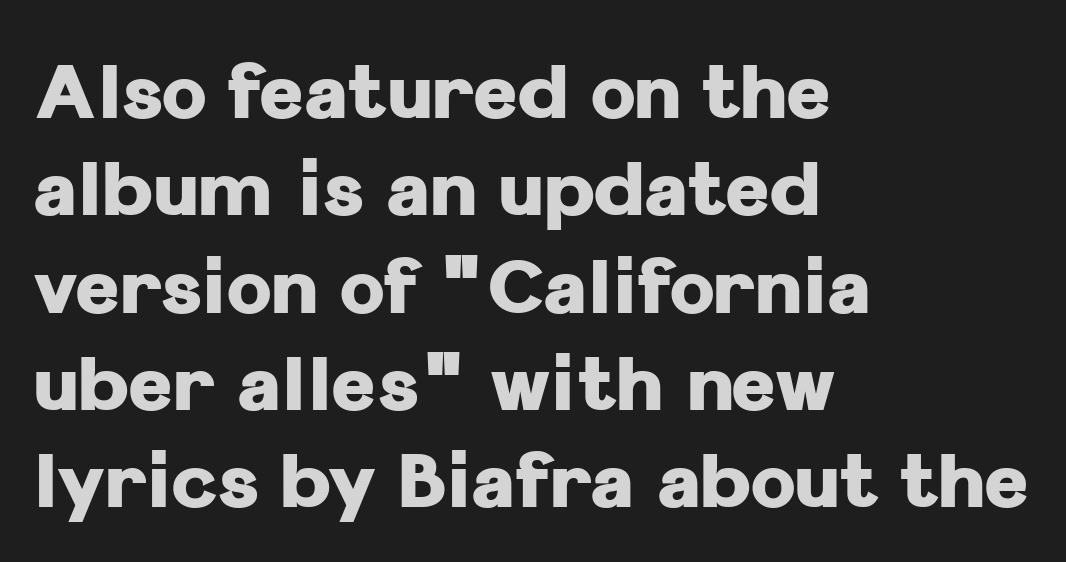
{"serif": "no", "italic": "no", "bold": "yes", "weight": "heavy", "width": "normal", "stroke_contrast": "low", "x_height": "medium", "monospaced": "no", "underline": "no", "align": "left", "line_spacing": "normal", "line_spacing_ratio": 1.28, "letter_spacing": "normal", "letter_spacing_em": 0.0, "glyph_px": 76}
